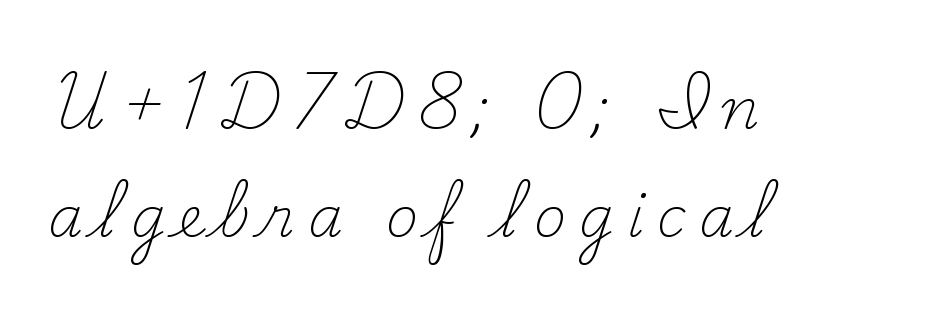
This reads as an unemphasized weight, regular at the heaviest. In terms of leading, this rendering errs on the spacious side. Tracking value appears strongly positive — letters spread wide. Any mark beneath the type? The region is blank. Caption: multi-line text, flush left, ragged right.
